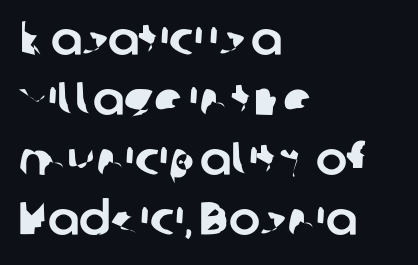
The text was rendered using a sans face with plain stroke endings. Does the leading feel generous? No, just average. The line texture is even and compact thanks to regular tracking. You could not count columns in this text — the font is proportionally spaced. The baseline area is clear. Visually the block forms a straight wall on the left and a jagged coastline on the right.
